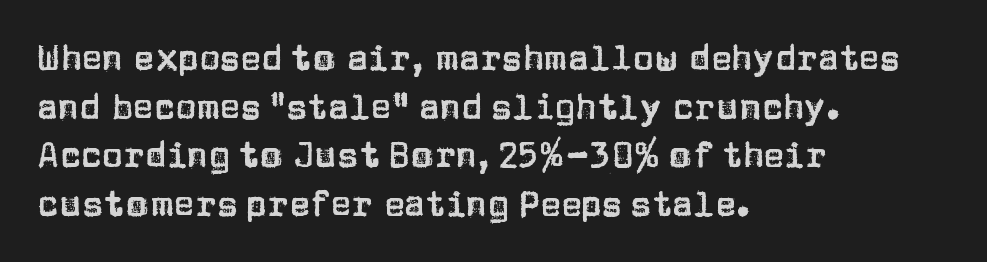
Q: Is the text italic (slanted)? A: No, it is upright.
Q: Is the typeface a serif or a sans-serif typeface? A: Sans-serif.
Q: Is the text underlined? A: No.
Q: How is the paragraph aligned? A: Left-aligned.
Q: Is the spacing between letters normal or unusually wide? A: Normal.
Q: Is the spacing between lines tight, normal or loose? A: Normal.
Q: Width (condensed, normal, or wide)? A: Normal.
Q: Stroke contrast? A: Low.
Q: x-height? A: Large.
Q: Monospaced? A: No.
